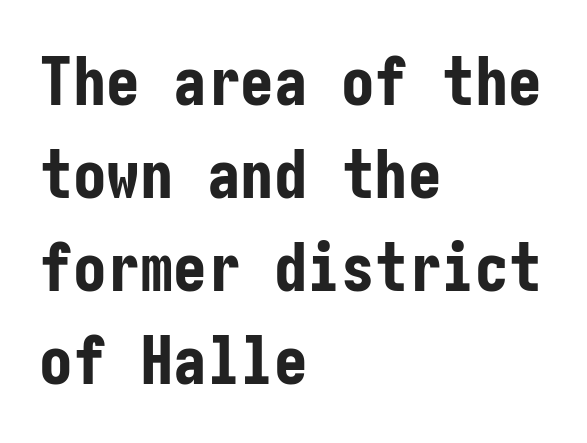
{"serif": "no", "italic": "no", "bold": "yes", "weight": "bold", "width": "condensed", "stroke_contrast": "low", "x_height": "medium", "underline": "no", "align": "left", "line_spacing": "normal", "line_spacing_ratio": 1.39, "letter_spacing": "normal", "letter_spacing_em": 0.0, "glyph_px": 67}
